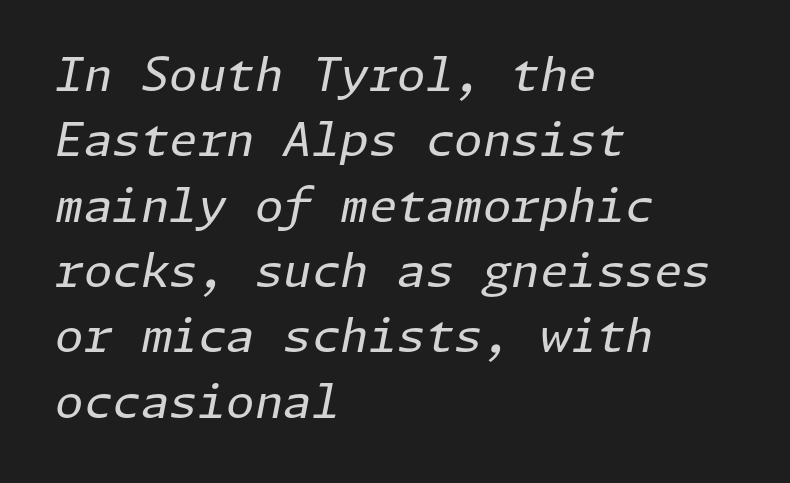
{"italic": "yes", "lean": "right", "slant_degrees": 11, "bold": "no", "weight": "regular", "width": "normal", "stroke_contrast": "low", "x_height": "medium", "underline": "no", "align": "left", "line_spacing": "normal", "line_spacing_ratio": 1.42, "letter_spacing": "normal", "letter_spacing_em": 0.0, "glyph_px": 46}
